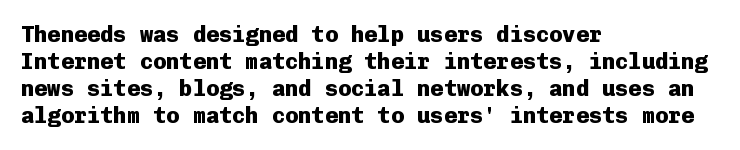
A typesetter would mark this as roman, not italic. What stands out about the letter spacing? Nothing — it is the standard amount. The baseline area is clear. Caption: bold face, heavy strokes.
